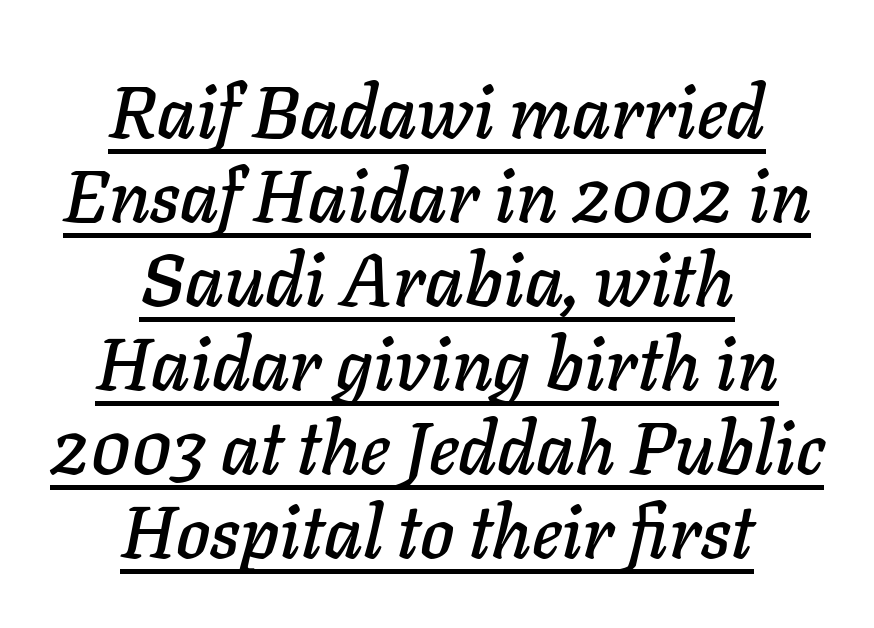
The image shows 73 px text type, italic (leaning right); set centered, tight line spacing (1.15x), normal letter spacing, underlined; low stroke contrast and a medium x-height.
